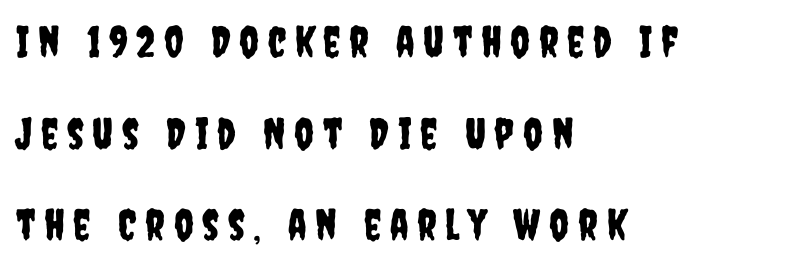
The string is rendered with underlining switched off. Is there any slant? The stems are plumb. Visually the block forms a straight wall on the left and a jagged coastline on the right. What stands out about the letter spacing? Its width — letters are far apart. Leading: increased.
